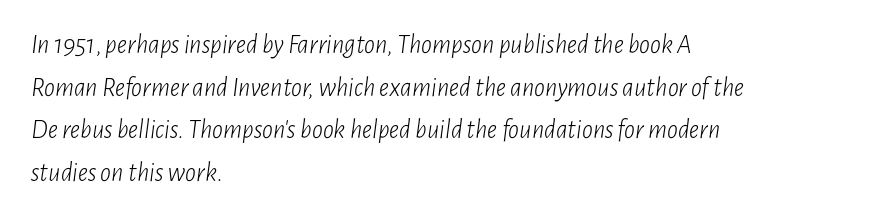
Nobody drew a line under any word here. The font's italic variant was chosen for this text. A typesetter would call this leading conventional body-copy spacing. Think standard paragraph weight, or any step lighter than that. The rendering anchors every line to the left-hand side.
